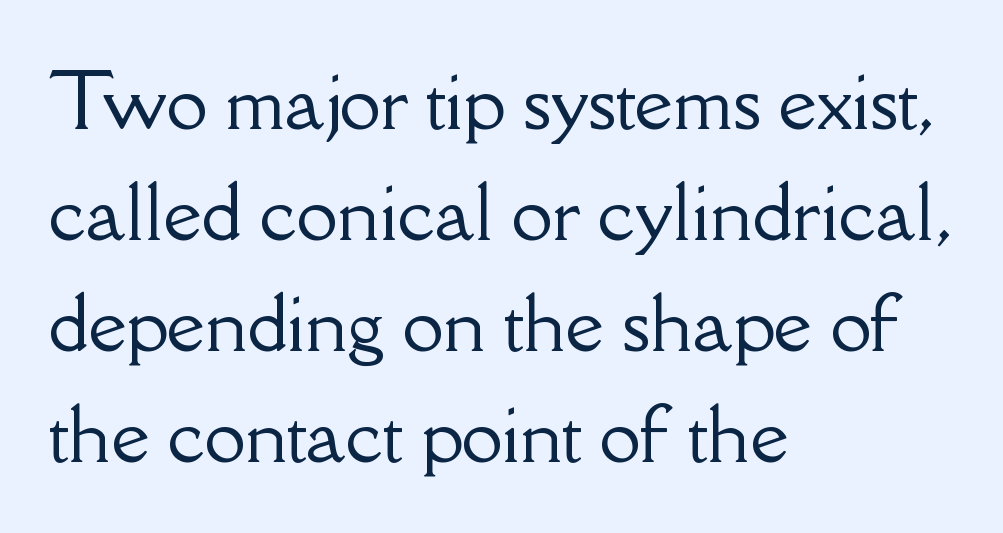
The letters advance in unequal steps, a hallmark of proportional type. This is serif lettering, the kind often seen in printed books. The line texture is even and compact thanks to regular tracking. The area under the type is left untouched.
